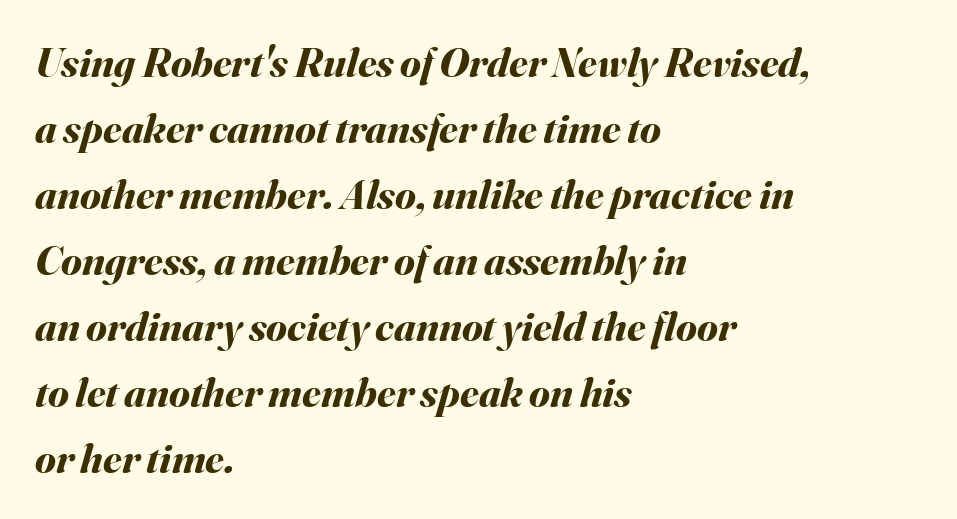
The image shows 42 px bold type, italic (leaning right); set left-aligned, normal line spacing (1.57x), normal letter spacing, not underlined; medium stroke contrast and a small x-height.
